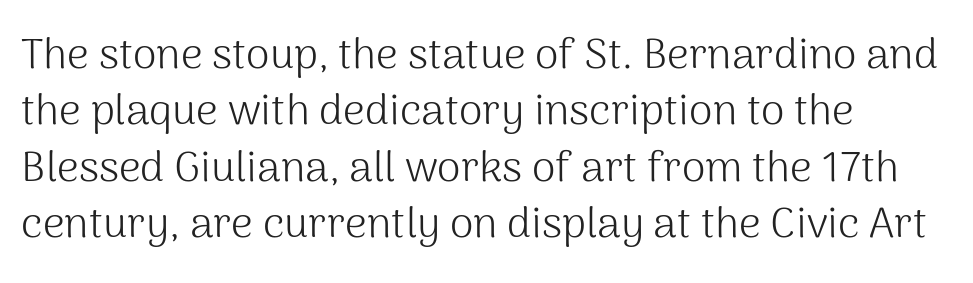
The image shows 43 px light sans-serif type, upright; set left-aligned, normal line spacing (1.31x), normal letter spacing, not underlined; medium stroke contrast and a medium x-height.
